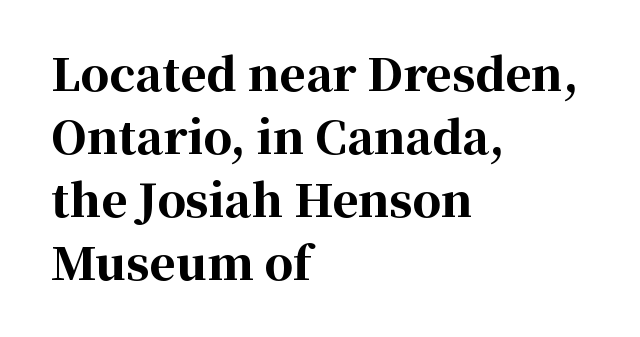
Q: Is the text bold? A: Yes.
Q: Is the text italic (slanted)? A: No, it is upright.
Q: Is the typeface a serif or a sans-serif typeface? A: Serif.
Q: Is the text underlined? A: No.
Q: How is the paragraph aligned? A: Left-aligned.
Q: Is the spacing between letters normal or unusually wide? A: Normal.
Q: Is the spacing between lines tight, normal or loose? A: Normal.
Q: Width (condensed, normal, or wide)? A: Normal.
Q: Stroke contrast? A: High.
Q: x-height? A: Medium.
Q: Monospaced? A: No.
